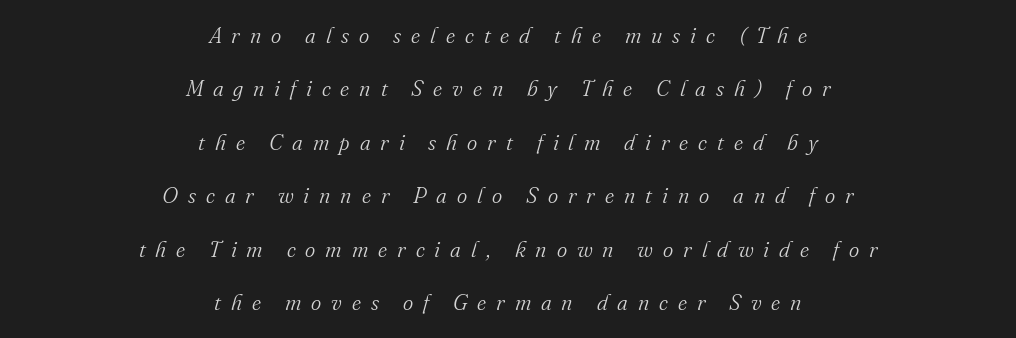
{"italic": "yes", "lean": "right", "slant_degrees": 16, "bold": "no", "underline": "no", "align": "center", "line_spacing": "loose", "line_spacing_ratio": 2.43, "letter_spacing": "wide", "letter_spacing_em": 0.45, "glyph_px": 22}
